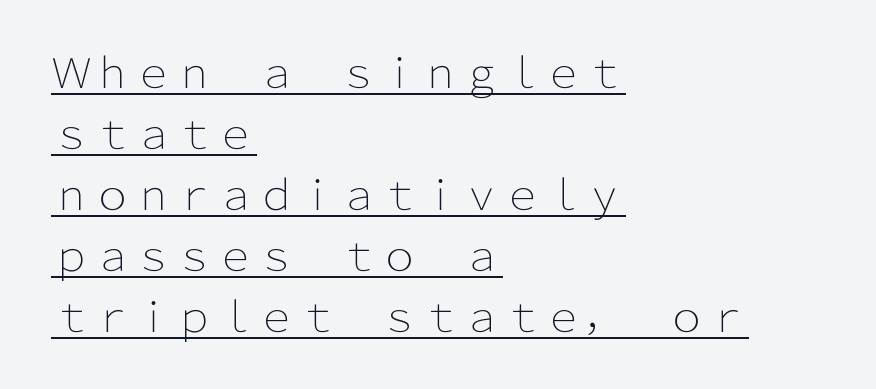
Q: Is the text bold? A: No.
Q: Is the text italic (slanted)? A: No, it is upright.
Q: Is the typeface a serif or a sans-serif typeface? A: Sans-serif.
Q: Is the text underlined? A: Yes.
Q: How is the paragraph aligned? A: Left-aligned.
Q: Is the spacing between letters normal or unusually wide? A: Normal.
Q: Is the spacing between lines tight, normal or loose? A: Normal.
Q: Width (condensed, normal, or wide)? A: Normal.
Q: Stroke contrast? A: Low.
Q: x-height? A: Medium.
Q: Monospaced? A: No.
